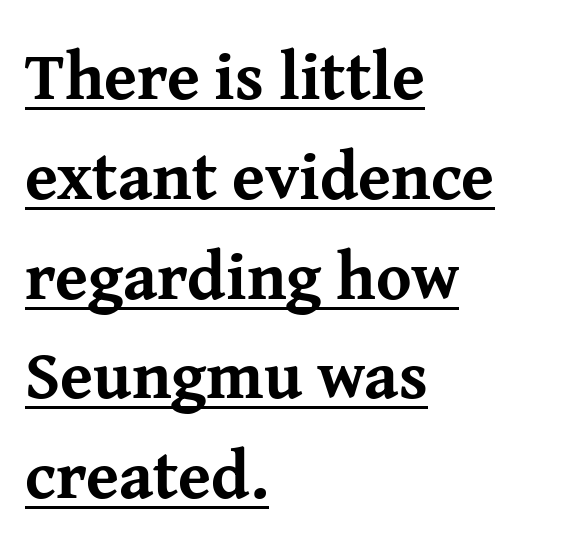
The image shows 67 px bold serif type, upright; set left-aligned, normal line spacing (1.49x), normal letter spacing, underlined; medium stroke contrast and a medium x-height.
